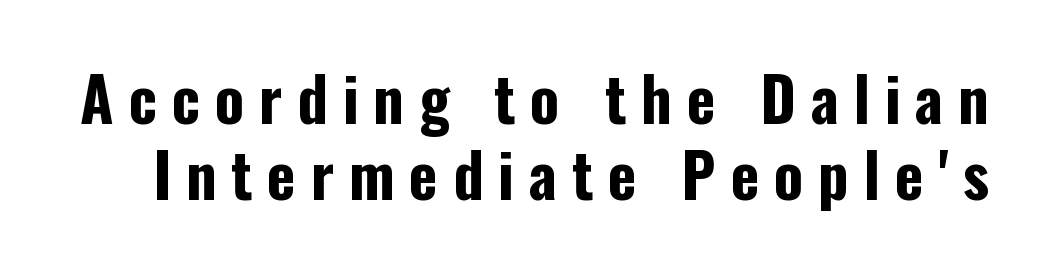
Nope, not italic — everything's standing straight. Letter spacing: wide. This sample has the flowing, uneven cadence of proportional lettering. Note: no serifs on the glyphs. The font is running at its bold setting. The string is rendered with underlining switched off.
